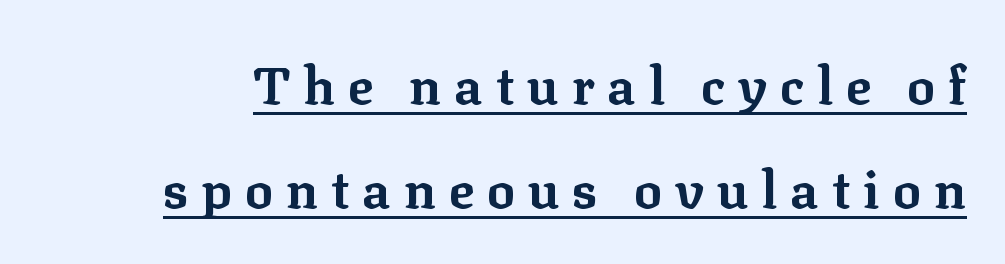
{"serif": "yes", "italic": "no", "bold": "yes", "weight": "bold", "width": "normal", "stroke_contrast": "low", "x_height": "medium", "monospaced": "no", "underline": "yes", "line_spacing": "loose", "line_spacing_ratio": 2.0, "letter_spacing": "wide", "letter_spacing_em": 0.25, "glyph_px": 52}
